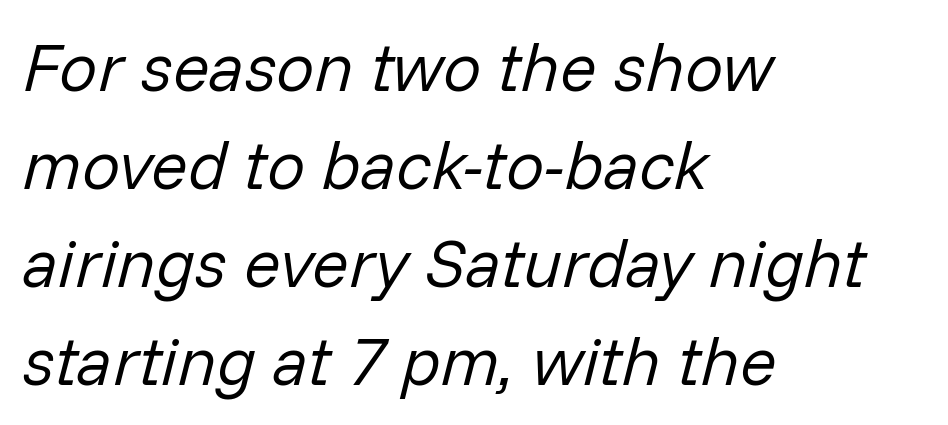
Q: Is the text bold? A: No.
Q: Is the text italic (slanted)? A: Yes, it leans right by about 14 degrees.
Q: Is the text underlined? A: No.
Q: How is the paragraph aligned? A: Left-aligned.
Q: Is the spacing between letters normal or unusually wide? A: Normal.
Q: Is the spacing between lines tight, normal or loose? A: Normal.
Q: Width (condensed, normal, or wide)? A: Normal.
Q: Stroke contrast? A: Low.
Q: x-height? A: Medium.
Q: Monospaced? A: No.
